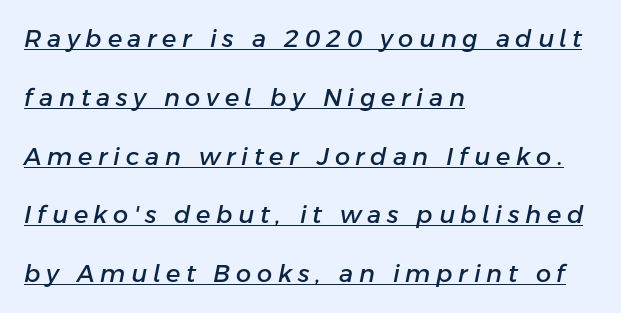
{"italic": "yes", "lean": "right", "slant_degrees": 11, "underline": "yes", "align": "left", "line_spacing": "loose", "line_spacing_ratio": 2.45, "letter_spacing": "wide", "letter_spacing_em": 0.24, "glyph_px": 24}
